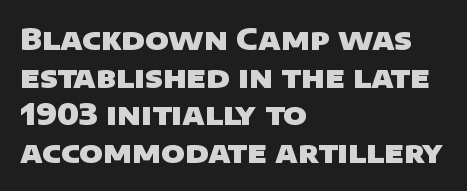
The image shows 29 px heavy, wide sans-serif type; set left-aligned, normal line spacing (1.3x), normal letter spacing, not underlined; low stroke contrast and a large x-height.
